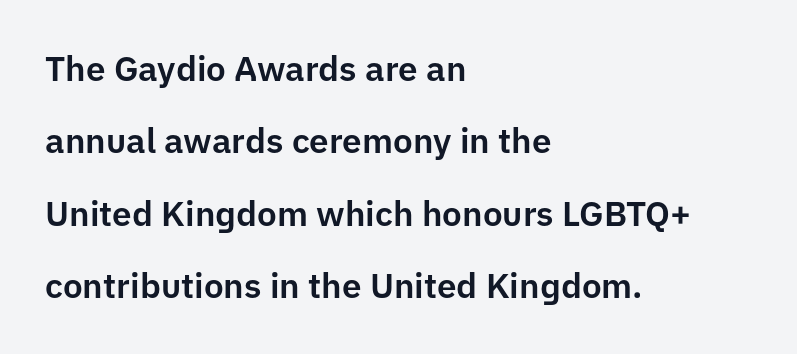
Q: Is the text italic (slanted)? A: No, it is upright.
Q: Is the typeface a serif or a sans-serif typeface? A: Sans-serif.
Q: Is the text underlined? A: No.
Q: How is the paragraph aligned? A: Left-aligned.
Q: Is the spacing between letters normal or unusually wide? A: Normal.
Q: Is the spacing between lines tight, normal or loose? A: Loose.
Q: Width (condensed, normal, or wide)? A: Normal.
Q: Stroke contrast? A: Low.
Q: x-height? A: Medium.
Q: Monospaced? A: No.
